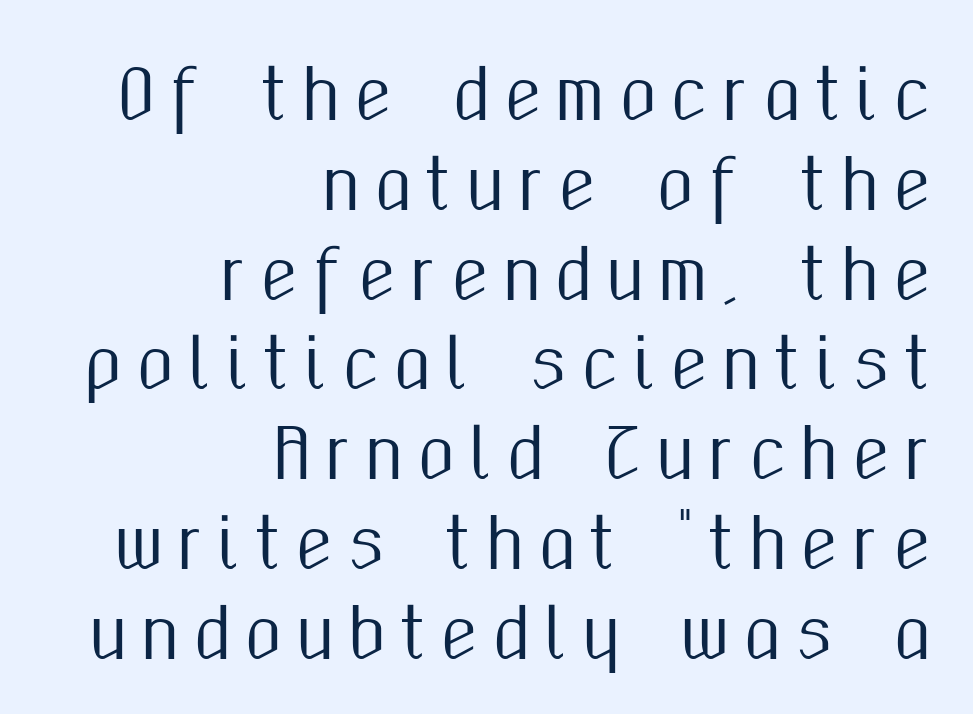
Rule under the text: the space is simply empty. Does the lettering tilt? It doesn't — this is upright. Typeset ragged left — the right edge is the straight one. This sample uses a sans-serif face.
